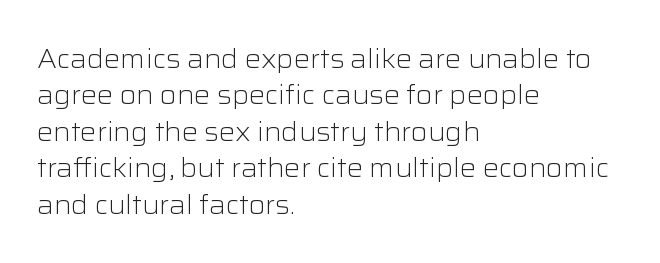
Q: Is the text bold? A: No.
Q: Is the text italic (slanted)? A: No, it is upright.
Q: Is the text underlined? A: No.
Q: How is the paragraph aligned? A: Left-aligned.
Q: Is the spacing between letters normal or unusually wide? A: Normal.
Q: Is the spacing between lines tight, normal or loose? A: Normal.
